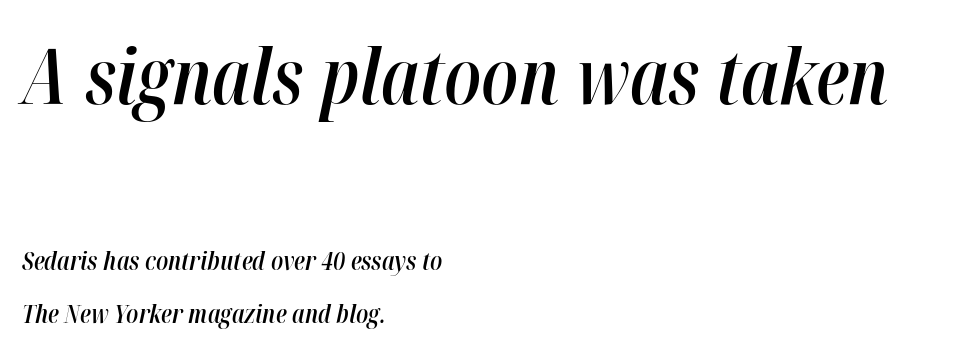
Would a proofreader flag this as italicized? Yes. A semibold gives these letters moderate extra thickness, short of bold. Visually the block forms a straight wall on the left and a jagged coastline on the right. Nobody touched the tracking dial on this one.
